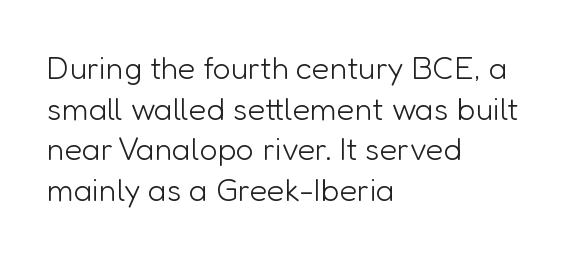
{"serif": "no", "italic": "no", "bold": "no", "weight": "light", "width": "normal", "stroke_contrast": "low", "x_height": "medium", "monospaced": "no", "underline": "no", "align": "left", "line_spacing": "normal", "line_spacing_ratio": 1.27, "letter_spacing": "normal", "letter_spacing_em": 0.0, "glyph_px": 32}
